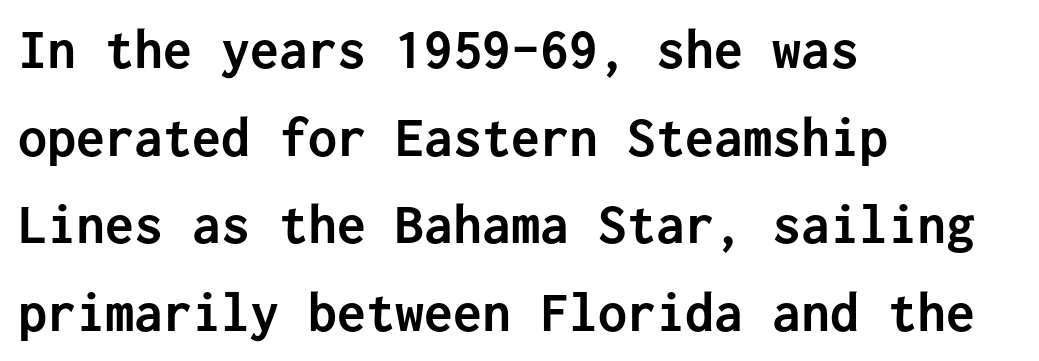
Q: Is the text bold? A: Yes.
Q: Is the text italic (slanted)? A: No, it is upright.
Q: Is the typeface a serif or a sans-serif typeface? A: Sans-serif.
Q: Is the text underlined? A: No.
Q: How is the paragraph aligned? A: Left-aligned.
Q: Is the spacing between letters normal or unusually wide? A: Normal.
Q: Is the spacing between lines tight, normal or loose? A: Normal.
Q: Width (condensed, normal, or wide)? A: Normal.
Q: Stroke contrast? A: Low.
Q: x-height? A: Medium.
Q: Monospaced? A: Yes.
